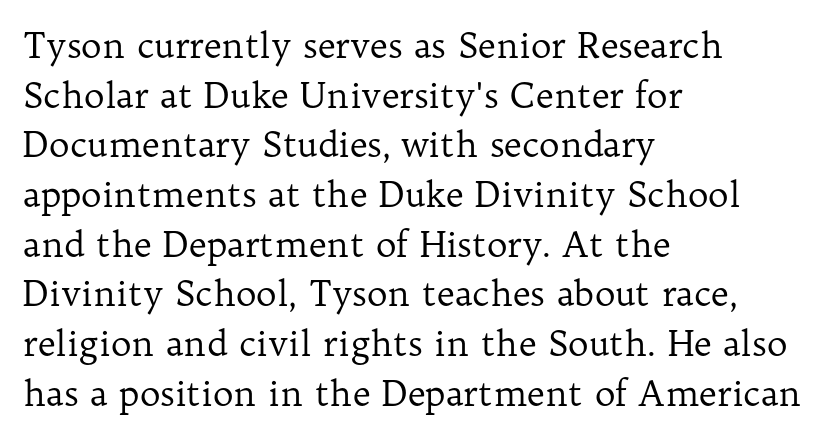
Q: Is the text bold? A: No.
Q: Is the text italic (slanted)? A: No, it is upright.
Q: Is the typeface a serif or a sans-serif typeface? A: Serif.
Q: Is the text underlined? A: No.
Q: How is the paragraph aligned? A: Left-aligned.
Q: Is the spacing between letters normal or unusually wide? A: Normal.
Q: Is the spacing between lines tight, normal or loose? A: Normal.
Q: Width (condensed, normal, or wide)? A: Normal.
Q: Stroke contrast? A: Low.
Q: x-height? A: Medium.
Q: Monospaced? A: No.
